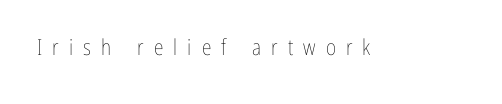
Q: Is the text bold? A: No.
Q: Is the text italic (slanted)? A: No, it is upright.
Q: Is the text underlined? A: No.
Q: Is the spacing between letters normal or unusually wide? A: Unusually wide.
